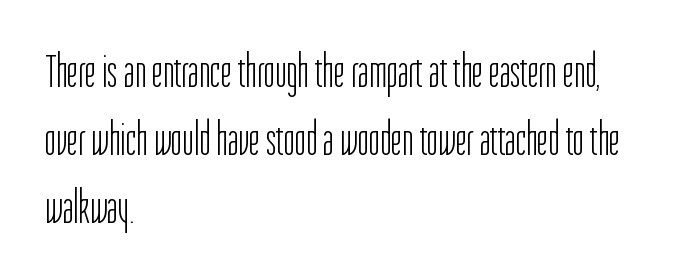
The image shows 48 px light, condensed sans-serif type, upright; set left-aligned, normal line spacing (1.42x), normal letter spacing, not underlined; low stroke contrast and a medium x-height.
